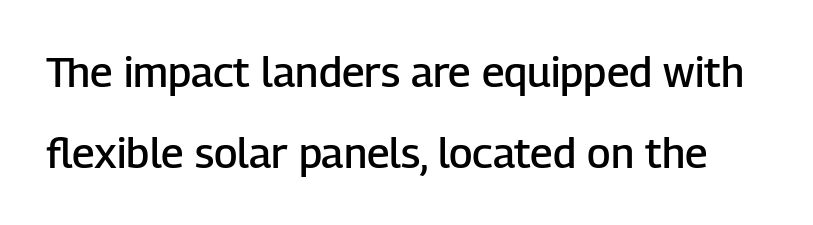
The image shows 42 px semibold sans-serif type, upright; set loose line spacing (1.94x), normal letter spacing, not underlined; low stroke contrast and a medium x-height.
